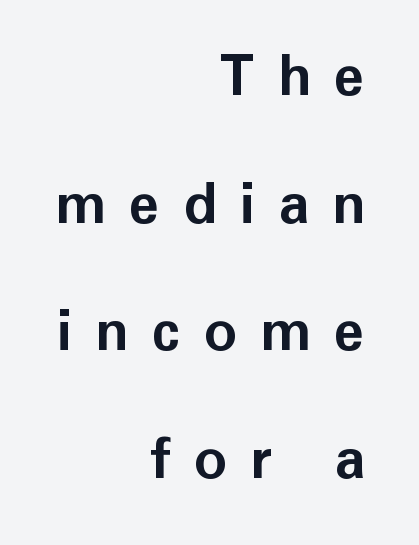
Q: Is the text bold? A: Yes.
Q: Is the text italic (slanted)? A: No, it is upright.
Q: Is the typeface a serif or a sans-serif typeface? A: Sans-serif.
Q: Is the text underlined? A: No.
Q: How is the paragraph aligned? A: Right-aligned.
Q: Is the spacing between letters normal or unusually wide? A: Unusually wide.
Q: Is the spacing between lines tight, normal or loose? A: Loose.
Q: Width (condensed, normal, or wide)? A: Normal.
Q: Stroke contrast? A: Low.
Q: x-height? A: Medium.
Q: Monospaced? A: No.
